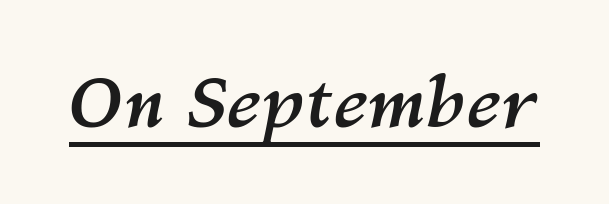
{"italic": "yes", "lean": "right", "slant_degrees": 10, "bold": "yes", "weight": "semibold", "width": "normal", "stroke_contrast": "medium", "x_height": "medium", "monospaced": "no", "underline": "yes", "letter_spacing": "normal", "letter_spacing_em": 0.0, "glyph_px": 70}
